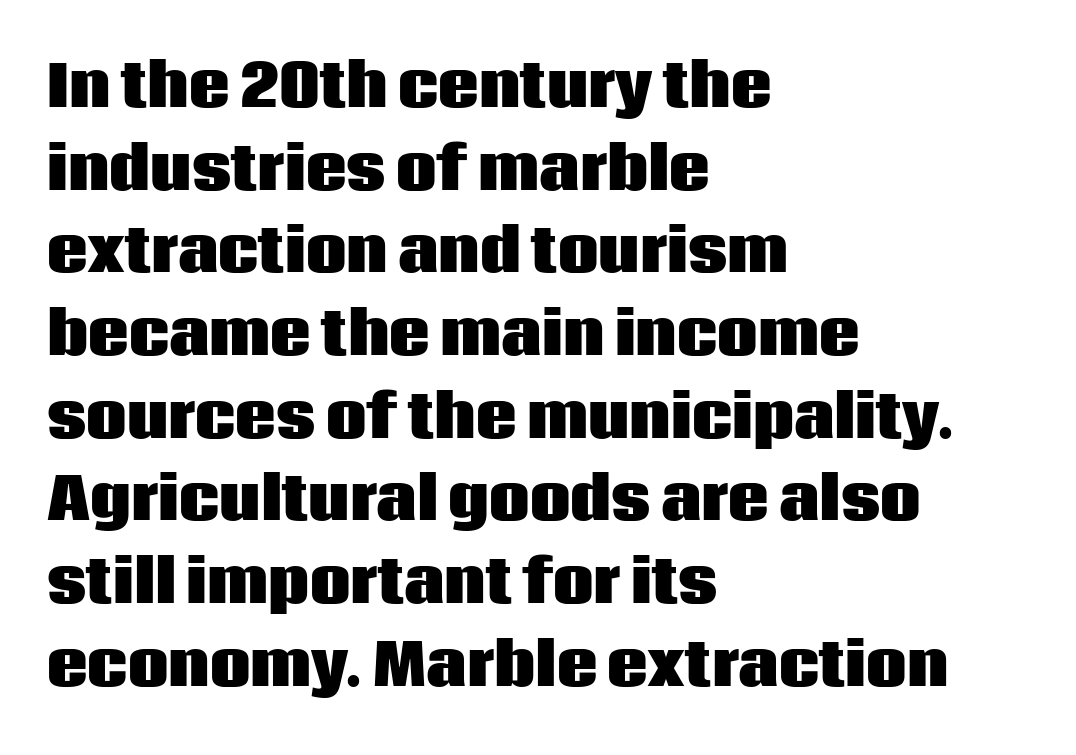
{"serif": "no", "italic": "no", "bold": "yes", "weight": "heavy", "width": "normal", "stroke_contrast": "low", "x_height": "large", "monospaced": "no", "underline": "no", "align": "left", "line_spacing": "normal", "line_spacing_ratio": 1.45, "letter_spacing": "normal", "letter_spacing_em": 0.0, "glyph_px": 57}
